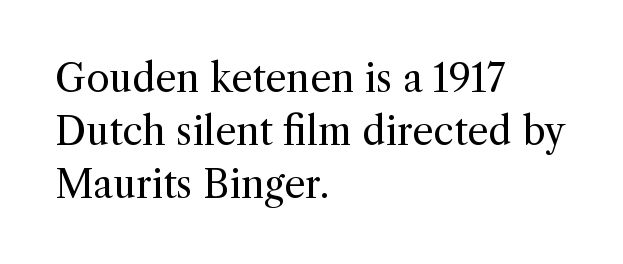
The image shows 38 px regular-weight serif type, upright; set left-aligned, normal line spacing (1.4x), normal letter spacing, not underlined; a medium x-height.
